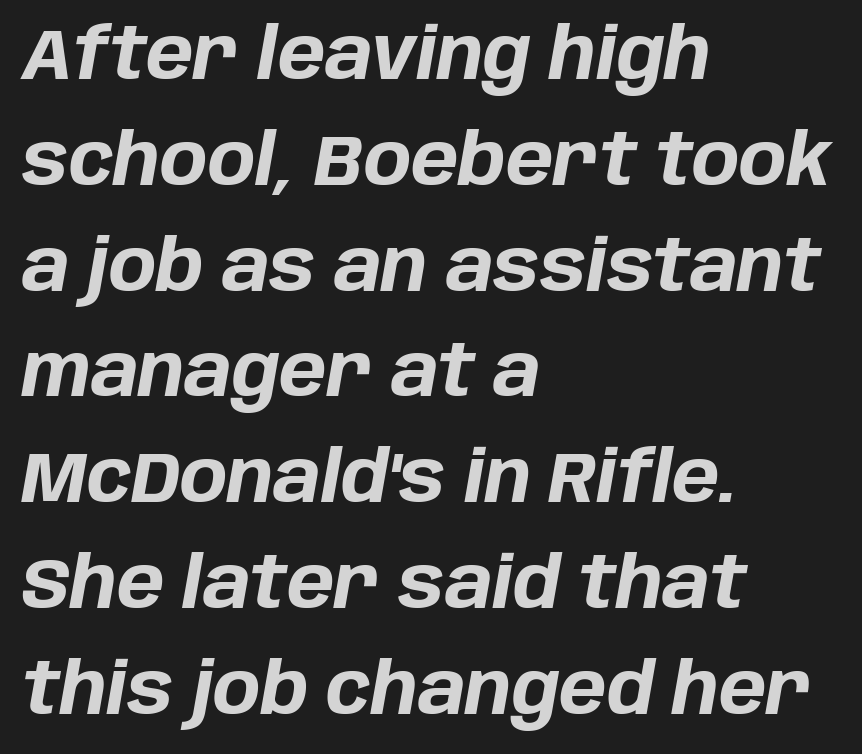
Q: Is the text bold? A: Yes.
Q: Is the text italic (slanted)? A: Yes, it leans right by about 10 degrees.
Q: Is the text underlined? A: No.
Q: How is the paragraph aligned? A: Left-aligned.
Q: Is the spacing between letters normal or unusually wide? A: Normal.
Q: Is the spacing between lines tight, normal or loose? A: Normal.
Q: Width (condensed, normal, or wide)? A: Normal.
Q: Stroke contrast? A: Low.
Q: x-height? A: Large.
Q: Monospaced? A: No.
